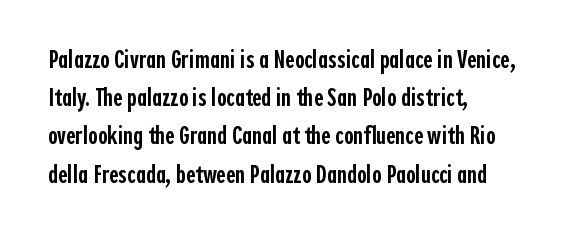
Q: Is the text bold? A: Semi-bold.
Q: Is the text italic (slanted)? A: No, it is upright.
Q: Is the text underlined? A: No.
Q: How is the paragraph aligned? A: Left-aligned.
Q: Is the spacing between letters normal or unusually wide? A: Normal.
Q: Is the spacing between lines tight, normal or loose? A: Normal.
